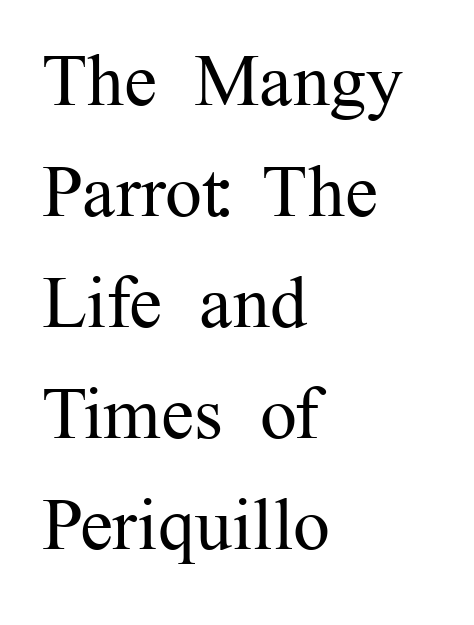
Line starts are locked; line ends wander. The weight would be labelled regular, book, light, or lighter still. Compared with typical body copy, the letter spacing here is the same. Note the varied advance widths — an 'i' is clearly narrower than an 'm'.
